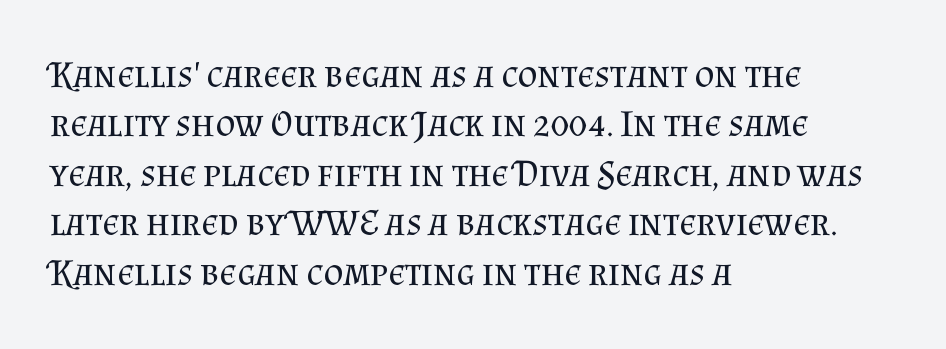
{"serif": "yes", "italic": "no", "bold": "no", "weight": "regular", "width": "normal", "stroke_contrast": "medium", "x_height": "small", "monospaced": "no", "underline": "no", "align": "left", "line_spacing": "normal", "line_spacing_ratio": 1.3, "letter_spacing": "normal", "letter_spacing_em": 0.0, "glyph_px": 38}
